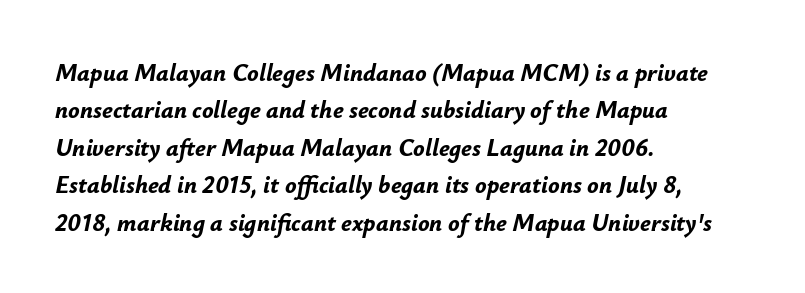
The image shows 24 px bold type, italic (leaning right); set left-aligned, normal line spacing (1.56x), normal letter spacing, not underlined.
